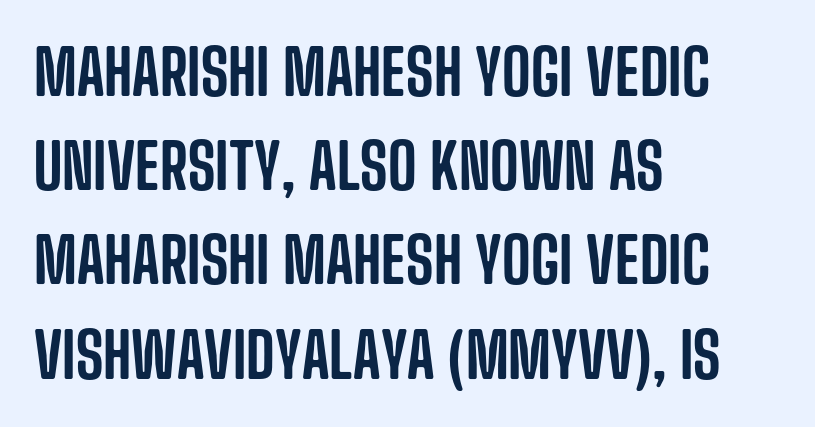
Q: Is the text italic (slanted)? A: No, it is upright.
Q: Is the typeface a serif or a sans-serif typeface? A: Sans-serif.
Q: Is the text underlined? A: No.
Q: How is the paragraph aligned? A: Left-aligned.
Q: Is the spacing between letters normal or unusually wide? A: Normal.
Q: Is the spacing between lines tight, normal or loose? A: Normal.
Q: Width (condensed, normal, or wide)? A: Condensed.
Q: Stroke contrast? A: Low.
Q: x-height? A: Large.
Q: Monospaced? A: No.
